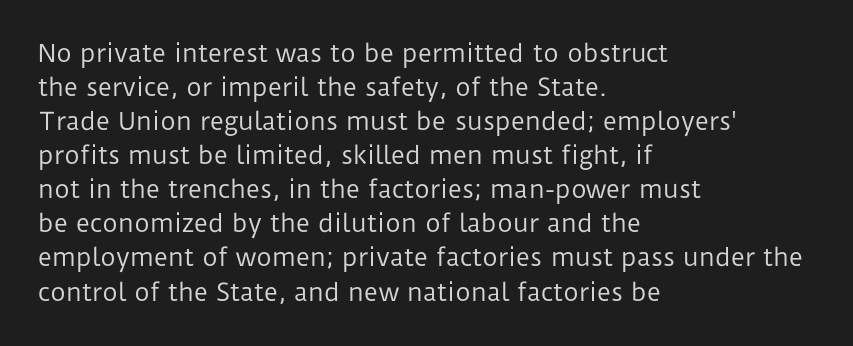
Q: Is the text bold? A: No.
Q: Is the text italic (slanted)? A: No, it is upright.
Q: Is the text underlined? A: No.
Q: How is the paragraph aligned? A: Left-aligned.
Q: Is the spacing between letters normal or unusually wide? A: Normal.
Q: Is the spacing between lines tight, normal or loose? A: Normal.
